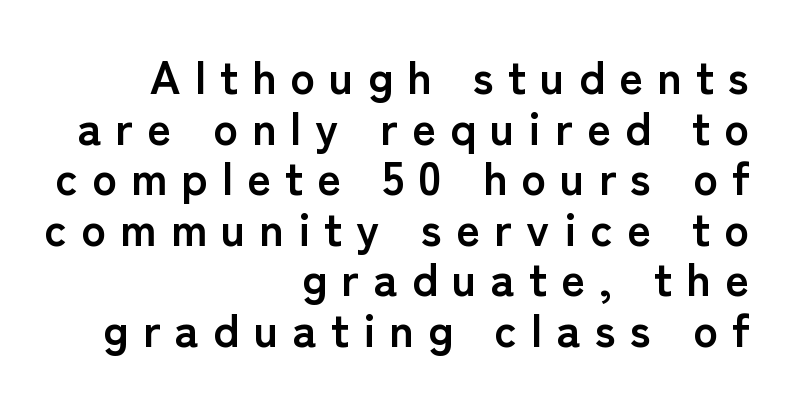
{"serif": "no", "italic": "no", "bold": "yes", "weight": "semibold", "width": "normal", "stroke_contrast": "low", "x_height": "medium", "monospaced": "no", "underline": "no", "align": "right", "line_spacing": "tight", "line_spacing_ratio": 1.1, "letter_spacing": "wide", "letter_spacing_em": 0.31, "glyph_px": 46}
